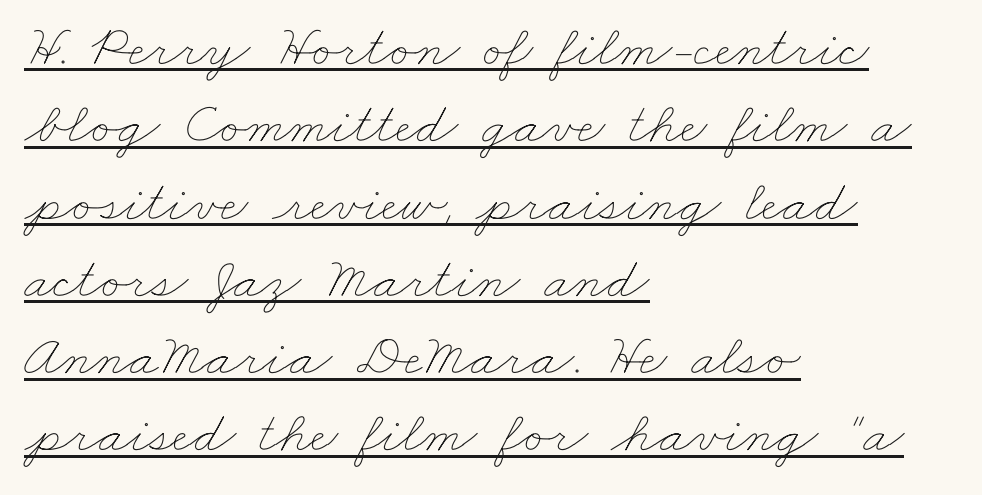
The image shows 59 px thin, wide type; set left-aligned, normal line spacing (1.31x), normal letter spacing, underlined; low stroke contrast and a small x-height.
